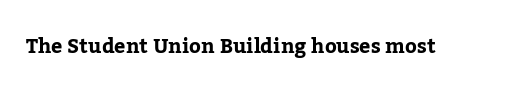
These lines keep a tight, regular rhythm from letter to letter. Unmarked baselines from the first word to the last. Italic: no, the glyphs are upright roman.
